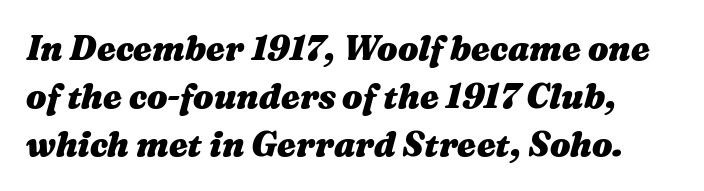
{"italic": "yes", "lean": "right", "slant_degrees": 16, "bold": "yes", "weight": "heavy", "width": "wide", "stroke_contrast": "medium", "x_height": "medium", "monospaced": "no", "underline": "no", "line_spacing": "normal", "line_spacing_ratio": 1.41, "letter_spacing": "normal", "letter_spacing_em": 0.0, "glyph_px": 34}
